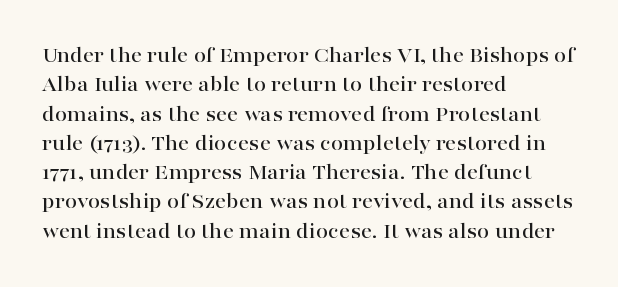
Q: Is the text italic (slanted)? A: No, it is upright.
Q: Is the text underlined? A: No.
Q: How is the paragraph aligned? A: Left-aligned.
Q: Is the spacing between letters normal or unusually wide? A: Normal.
Q: Is the spacing between lines tight, normal or loose? A: Normal.
